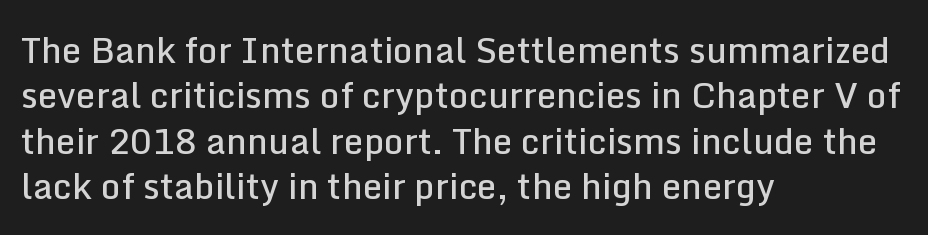
{"serif": "no", "italic": "no", "bold": "semi", "weight": "semibold", "width": "normal", "stroke_contrast": "low", "x_height": "medium", "monospaced": "no", "underline": "no", "align": "left", "line_spacing": "normal", "line_spacing_ratio": 1.3, "letter_spacing": "normal", "letter_spacing_em": 0.0, "glyph_px": 35}
